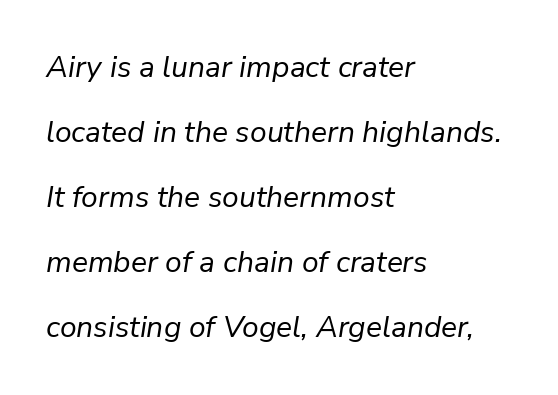
The image shows 30 px regular-weight type, italic (leaning right); set left-aligned, loose line spacing (2.17x), normal letter spacing, not underlined; low stroke contrast and a medium x-height.
